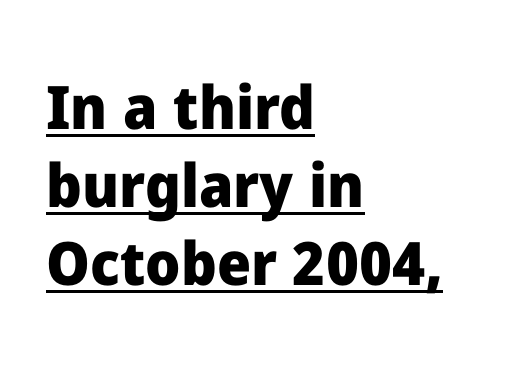
The image shows 60 px heavy sans-serif type, upright; set left-aligned, normal line spacing (1.3x), normal letter spacing, underlined; low stroke contrast and a medium x-height.
